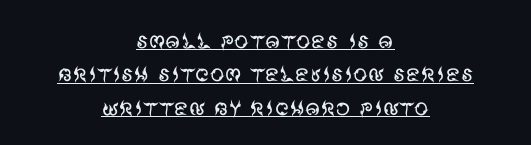
The image shows 29 px regular-weight sans-serif type, upright; set centered, tight line spacing (1.15x), normal letter spacing, underlined; medium stroke contrast and a large x-height.
